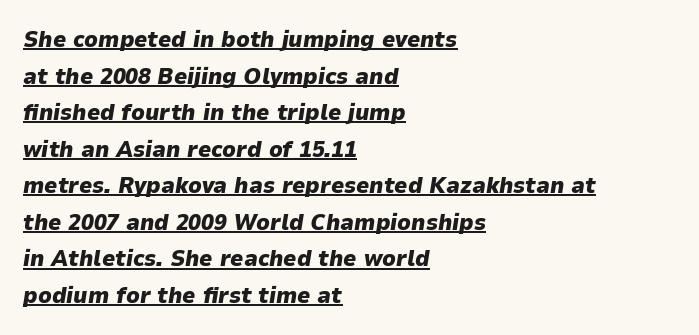
The image shows 23 px bold type, italic (leaning right); set left-aligned, normal line spacing (1.59x), normal letter spacing, underlined.
